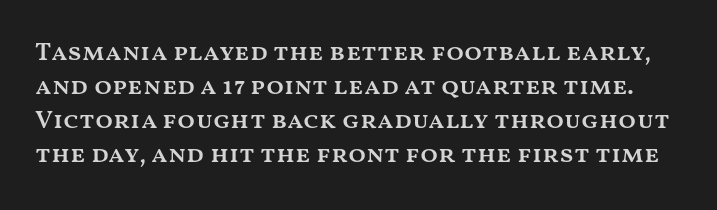
Italic: no, the glyphs are upright roman. Check the space under the baseline: it is left empty. Notice how descenders clear the ascenders below comfortably — that's standard leading. Characters follow at the spacing the type designer built in. Set as a demibold, roughly 600 on the weight scale.
